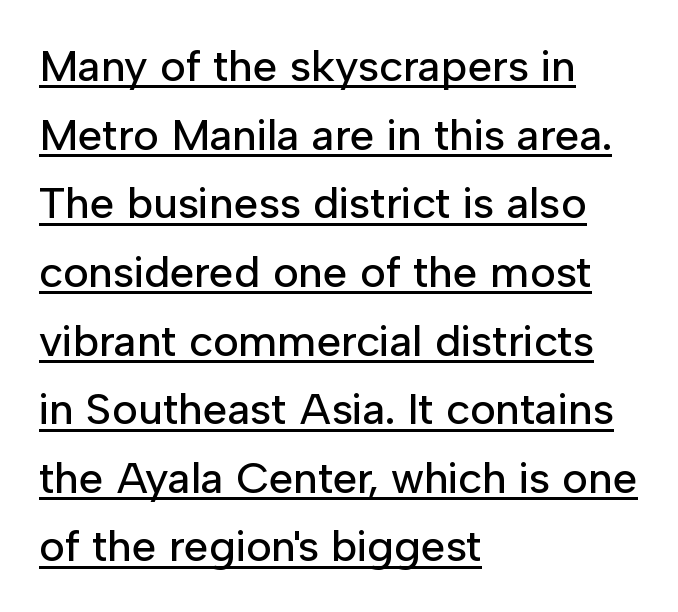
If you measured baseline to baseline, you'd find a middling distance. Compared with a centered layout, this one pins lines to the left instead. In terms of letterform style, serifs are entirely absent. This sample uses plain, unmodified letter spacing.
